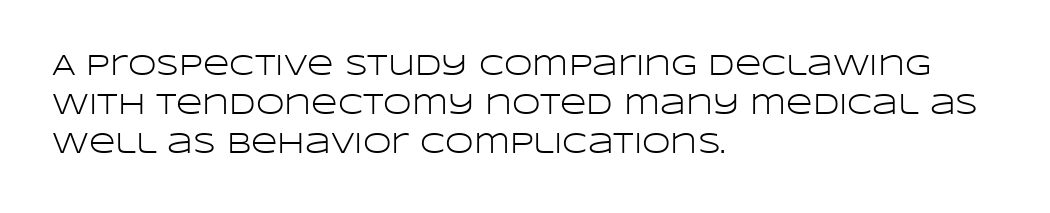
A typesetter would call this zero additional tracking. This is sans-serif lettering, the kind often seen on screens and signage. Beneath every word, the page is bare. Leftover space on each line is placed entirely after the last word. A quiet, ordinary-to-light weight characterises the typeface.
